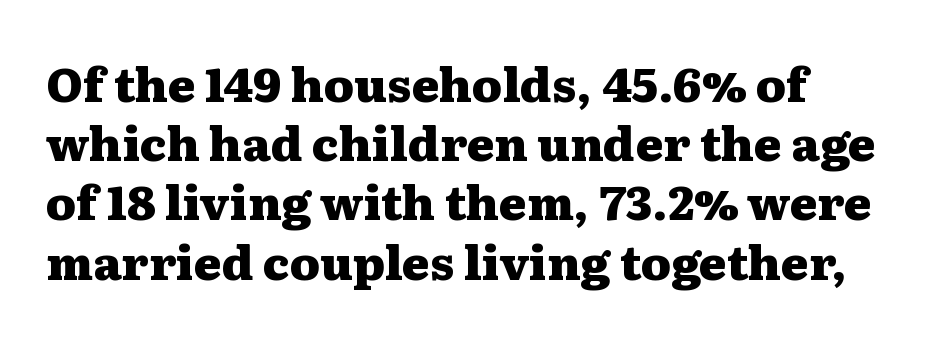
{"serif": "yes", "italic": "no", "bold": "yes", "weight": "heavy", "width": "wide", "stroke_contrast": "medium", "x_height": "medium", "monospaced": "no", "underline": "no", "line_spacing": "normal", "line_spacing_ratio": 1.26, "letter_spacing": "normal", "letter_spacing_em": 0.0, "glyph_px": 47}
